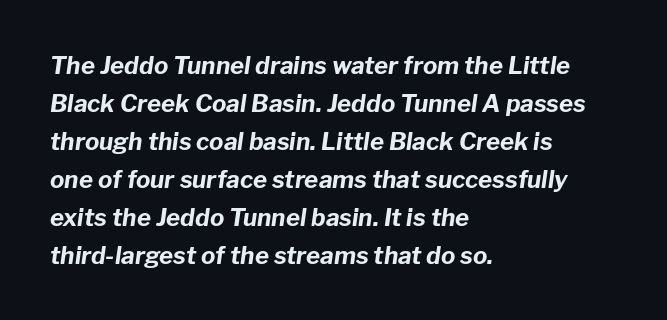
The image shows 24 px bold type, italic (leaning right); set left-aligned, normal line spacing (1.58x), normal letter spacing, not underlined.
